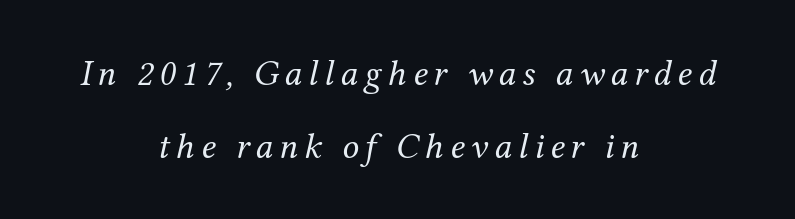
The image shows 37 px regular-weight serif type, italic (leaning right); set centered, loose line spacing (1.97x), not underlined; medium stroke contrast and a medium x-height.
